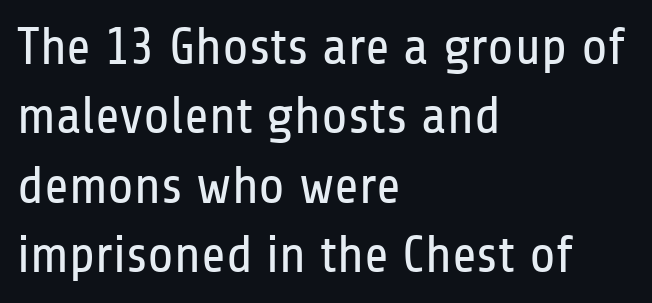
{"serif": "no", "italic": "no", "bold": "no", "weight": "regular", "width": "condensed", "stroke_contrast": "low", "x_height": "medium", "monospaced": "no", "underline": "no", "align": "left", "line_spacing": "normal", "line_spacing_ratio": 1.31, "letter_spacing": "normal", "letter_spacing_em": 0.0, "glyph_px": 53}
